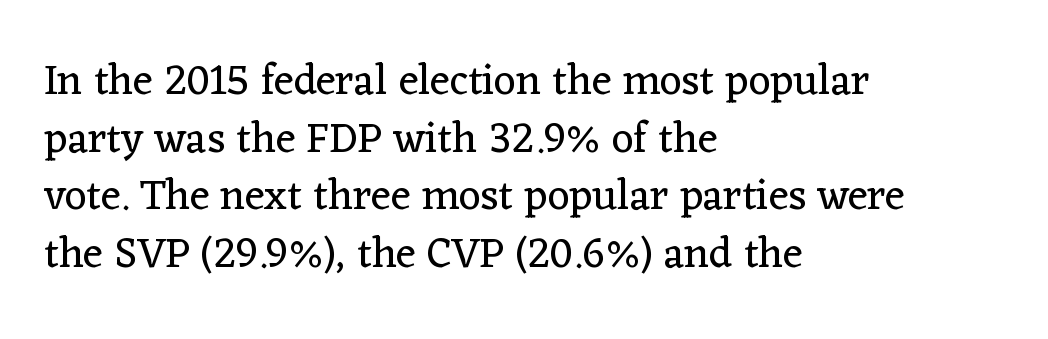
Q: Is the text bold? A: No.
Q: Is the text italic (slanted)? A: No, it is upright.
Q: Is the typeface a serif or a sans-serif typeface? A: Serif.
Q: Is the text underlined? A: No.
Q: How is the paragraph aligned? A: Left-aligned.
Q: Is the spacing between letters normal or unusually wide? A: Normal.
Q: Is the spacing between lines tight, normal or loose? A: Normal.
Q: Width (condensed, normal, or wide)? A: Normal.
Q: Stroke contrast? A: Low.
Q: x-height? A: Medium.
Q: Monospaced? A: No.
